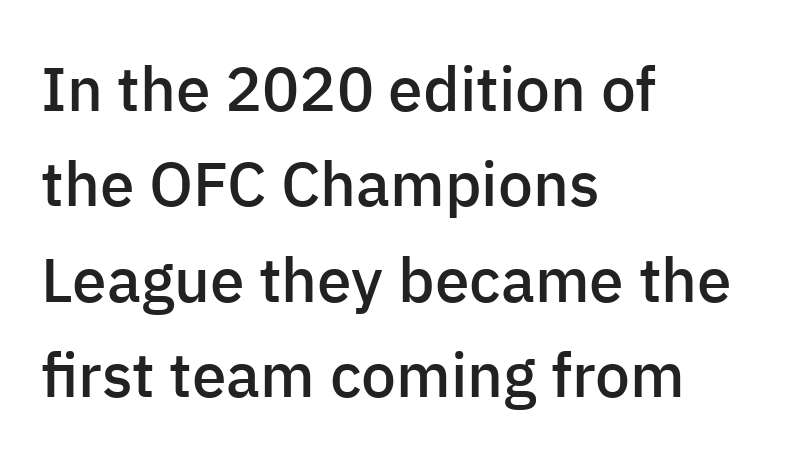
{"serif": "no", "italic": "no", "bold": "semi", "weight": "semibold", "width": "normal", "stroke_contrast": "low", "x_height": "medium", "monospaced": "no", "underline": "no", "align": "left", "line_spacing": "normal", "line_spacing_ratio": 1.54, "letter_spacing": "normal", "letter_spacing_em": 0.0, "glyph_px": 62}
